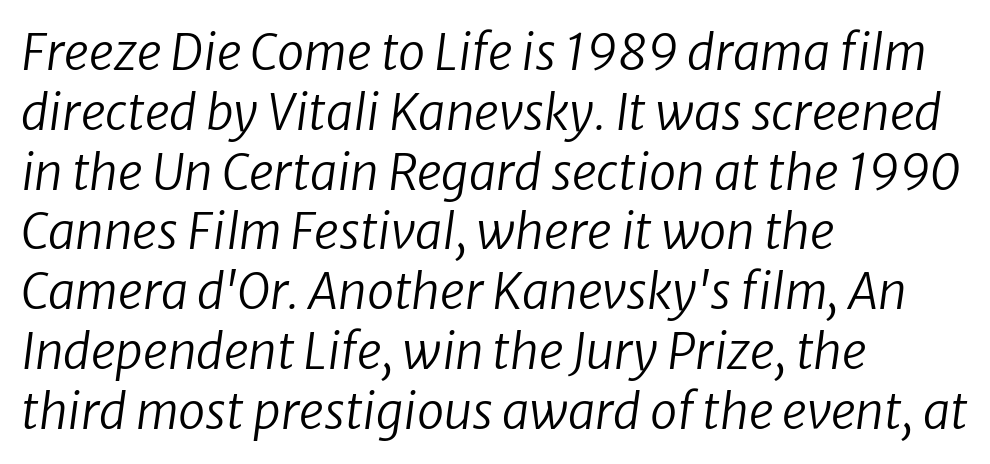
The image shows 49 px regular-weight type, italic (leaning right); set left-aligned, line spacing 1.22x, normal letter spacing, not underlined; low stroke contrast and a medium x-height.
